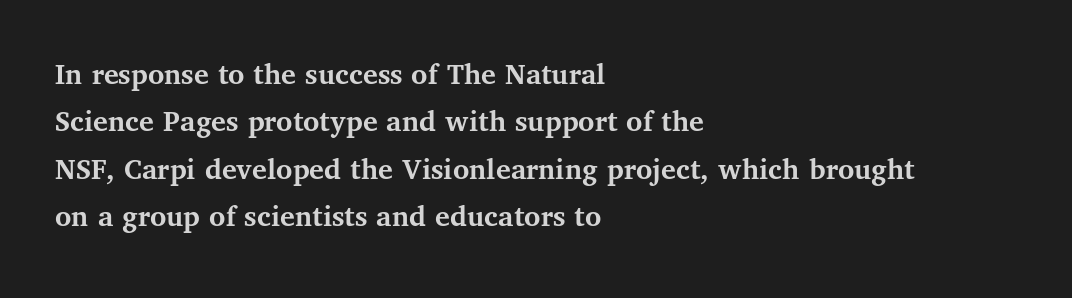
The image shows 31 px semibold serif type, upright; set left-aligned, normal line spacing (1.53x), normal letter spacing, not underlined; medium stroke contrast and a medium x-height.
